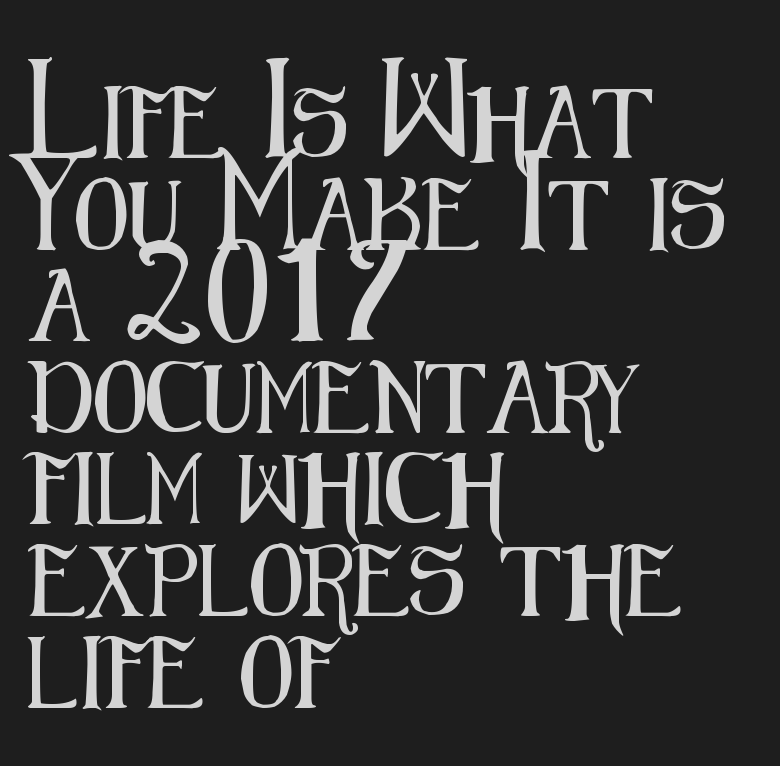
Every character sits straight up, as roman type does. The text block is weighted toward the left margin, trailing off unevenly rightward. Line spacing here is normal.
